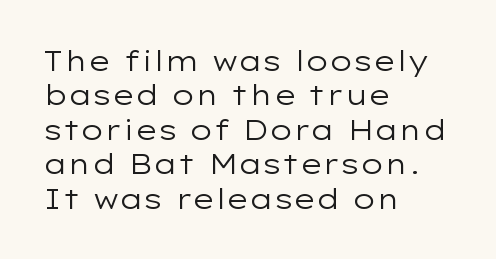
If you drew a ruler down the left edge, every line would touch it. Weight: not bold — regular or lighter. The zone under the glyphs is completely vacant. Proportional: the letters do not fall into vertical columns.
